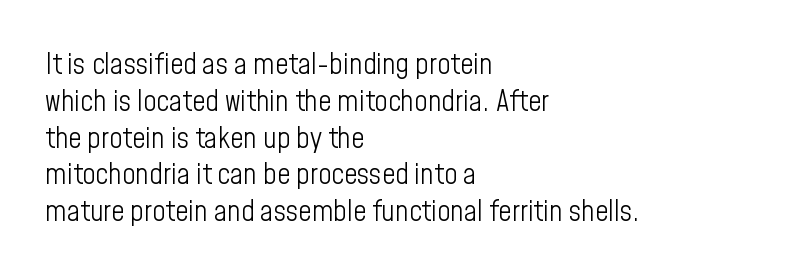
Characters remain perfectly vertical along every line. Think standard paragraph weight, or any step lighter than that. Letters rest on an invisible, unmarked baseline. The face used here is a sans, in the tradition of grotesques and geometrics.
